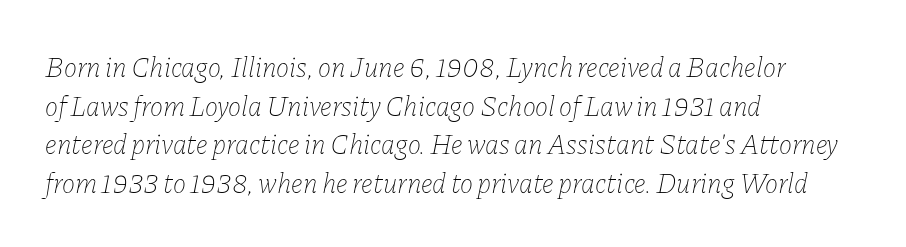
{"italic": "yes", "lean": "right", "slant_degrees": 11, "bold": "no", "weight": "thin", "width": "normal", "stroke_contrast": "low", "x_height": "medium", "monospaced": "no", "underline": "no", "align": "left", "line_spacing": "normal", "line_spacing_ratio": 1.38, "letter_spacing": "normal", "letter_spacing_em": 0.0, "glyph_px": 28}
